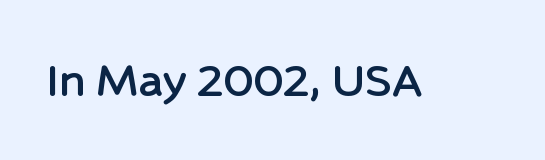
The image shows 52 px sans-serif type, upright; set normal letter spacing, not underlined; low stroke contrast and a medium x-height.
